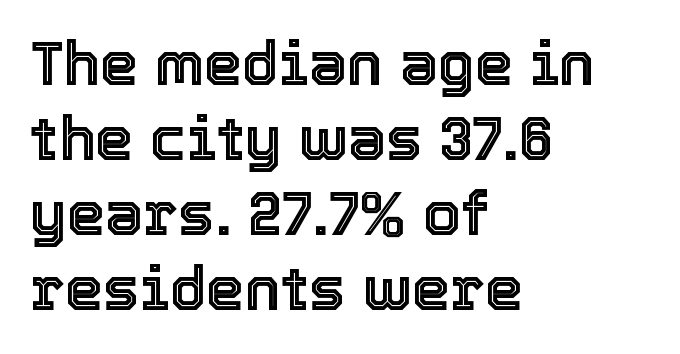
Q: Is the text italic (slanted)? A: No, it is upright.
Q: Is the text underlined? A: No.
Q: How is the paragraph aligned? A: Left-aligned.
Q: Is the spacing between letters normal or unusually wide? A: Normal.
Q: Width (condensed, normal, or wide)? A: Normal.
Q: x-height? A: Medium.
Q: Monospaced? A: No.
